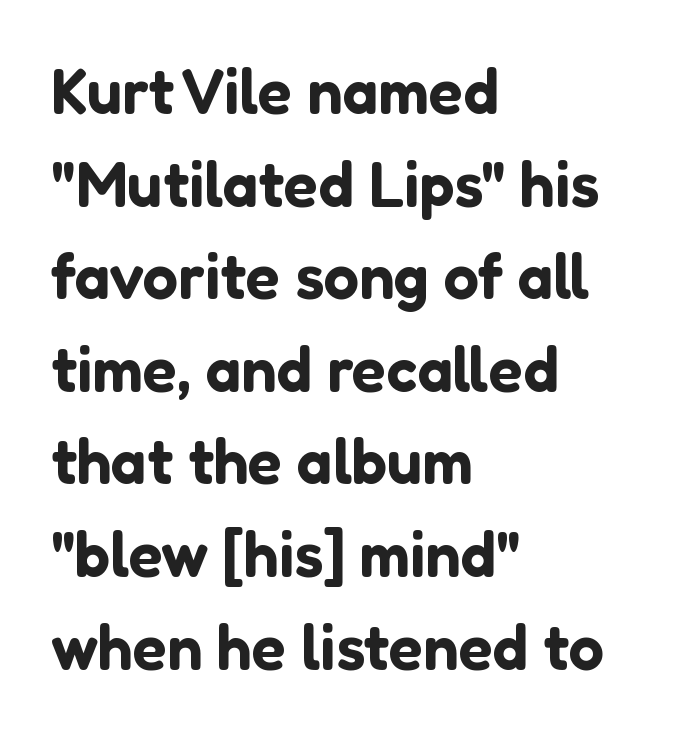
Q: Is the text italic (slanted)? A: No, it is upright.
Q: Is the typeface a serif or a sans-serif typeface? A: Sans-serif.
Q: Is the text underlined? A: No.
Q: How is the paragraph aligned? A: Left-aligned.
Q: Is the spacing between letters normal or unusually wide? A: Normal.
Q: Is the spacing between lines tight, normal or loose? A: Normal.
Q: Width (condensed, normal, or wide)? A: Normal.
Q: Stroke contrast? A: Low.
Q: x-height? A: Medium.
Q: Monospaced? A: No.
